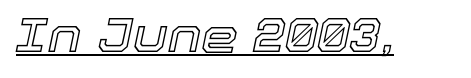
The image shows 47 px text type, italic (leaning right); set normal letter spacing, underlined; a medium x-height.
